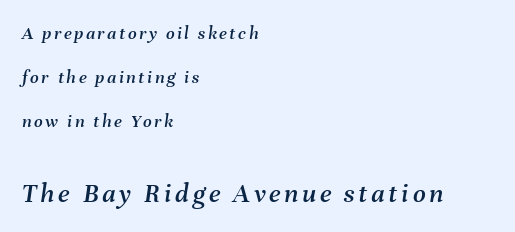
{"italic": "yes", "lean": "right", "slant_degrees": 8, "width": "normal", "stroke_contrast": "medium", "x_height": "medium", "monospaced": "no", "underline": "no", "align": "left", "line_spacing": "loose", "line_spacing_ratio": 2.32, "larger_block": "second", "size_ratio": 1.47, "glyph_px": 28}
